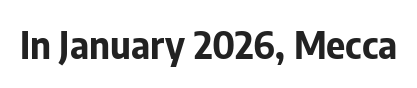
{"serif": "no", "italic": "no", "bold": "yes", "weight": "bold", "width": "normal", "stroke_contrast": "low", "x_height": "medium", "monospaced": "no", "underline": "no", "letter_spacing": "normal", "letter_spacing_em": 0.0, "glyph_px": 37}
